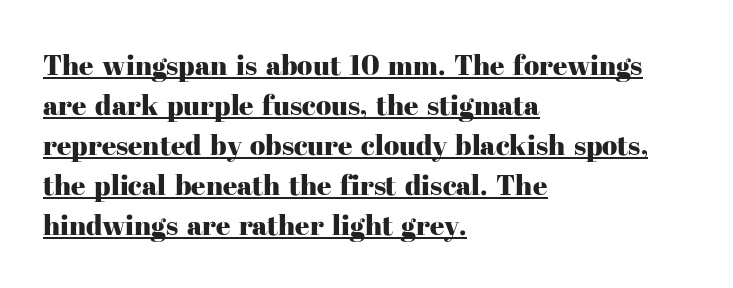
The passage shown is underscored from start to finish. Short and long lines alike share a common starting point at left. Are there feet on the stems? There are — it's a serif. Honestly, the letter spacing is just normal — you wouldn't notice it. Each new line begins a customary step beneath the previous one.
